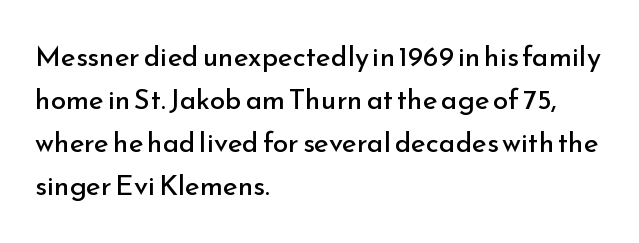
{"serif": "no", "italic": "no", "bold": "no", "weight": "regular", "width": "normal", "stroke_contrast": "low", "x_height": "small", "monospaced": "no", "underline": "no", "align": "left", "line_spacing": "normal", "line_spacing_ratio": 1.54, "letter_spacing": "normal", "letter_spacing_em": 0.0, "glyph_px": 28}
